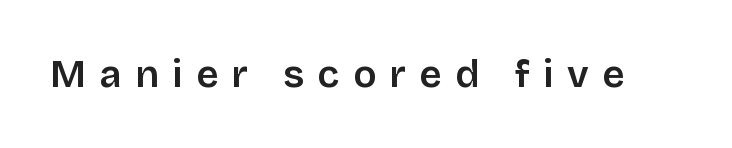
Each letter's strokes conclude bluntly, with no projecting serifs. The letters are spread apart with noticeably loose tracking. Italic? Not at all — the glyphs are vertical. Note the varied advance widths — an 'i' is clearly narrower than an 'm'. Descender tails drop into unmarked territory.
